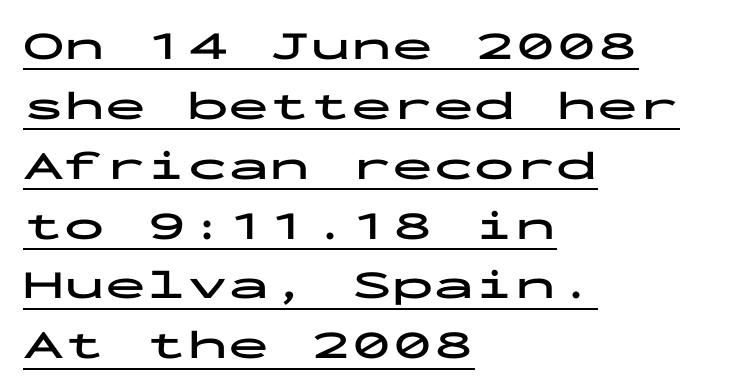
The image shows 41 px bold, wide sans-serif type, upright, monospaced; set left-aligned, normal line spacing (1.46x), normal letter spacing, underlined; low stroke contrast and a medium x-height.
